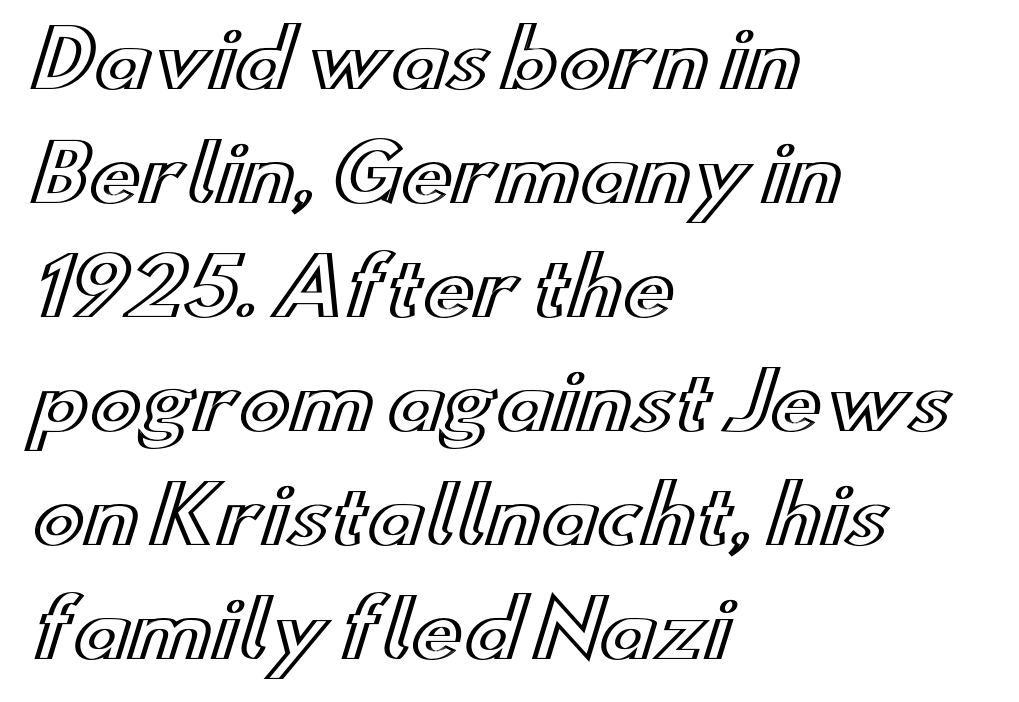
The image shows 77 px wide type; set left-aligned, normal line spacing (1.48x), normal letter spacing, not underlined; a small x-height.
